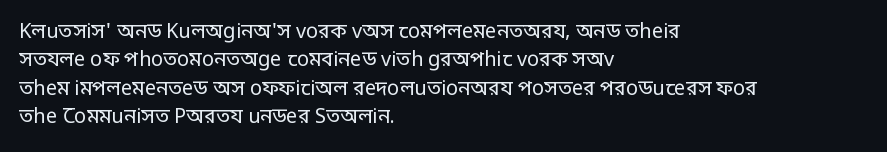
Q: Is the text bold? A: No.
Q: Is the text italic (slanted)? A: No, it is upright.
Q: Is the text underlined? A: No.
Q: How is the paragraph aligned? A: Left-aligned.
Q: Is the spacing between letters normal or unusually wide? A: Normal.
Q: Is the spacing between lines tight, normal or loose? A: Normal.
